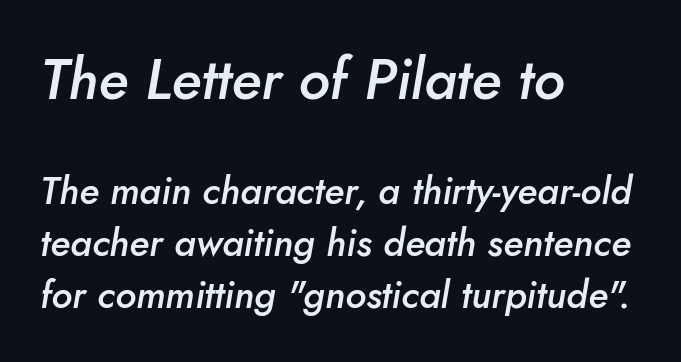
{"italic": "yes", "lean": "right", "slant_degrees": 10, "bold": "semi", "weight": "semibold", "width": "normal", "stroke_contrast": "low", "x_height": "small", "monospaced": "no", "underline": "no", "align": "left", "line_spacing": "normal", "line_spacing_ratio": 1.37, "letter_spacing": "normal", "letter_spacing_em": 0.0, "larger_block": "first", "size_ratio": 1.5, "glyph_px": 57}
